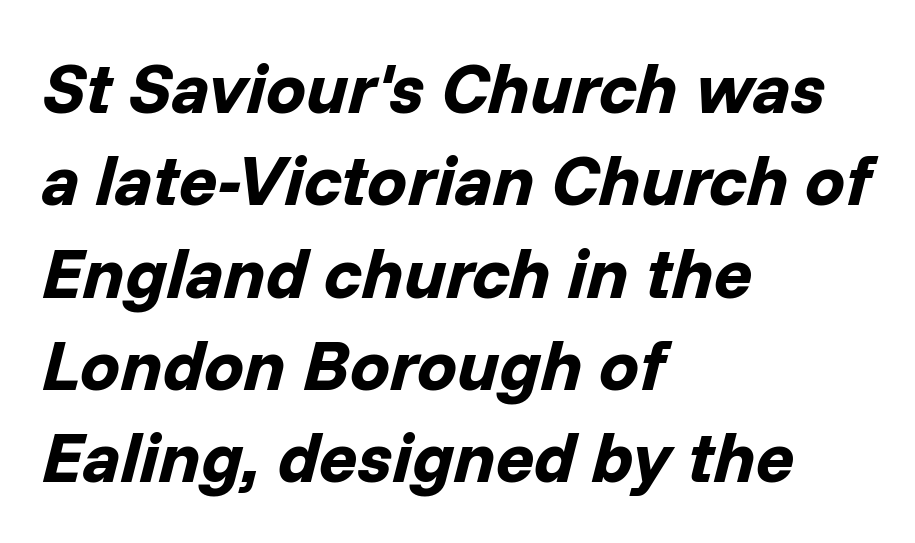
{"italic": "yes", "lean": "right", "slant_degrees": 14, "bold": "yes", "weight": "bold", "width": "normal", "stroke_contrast": "low", "x_height": "medium", "monospaced": "no", "underline": "no", "align": "left", "line_spacing": "normal", "line_spacing_ratio": 1.3, "letter_spacing": "normal", "letter_spacing_em": 0.0, "glyph_px": 71}
